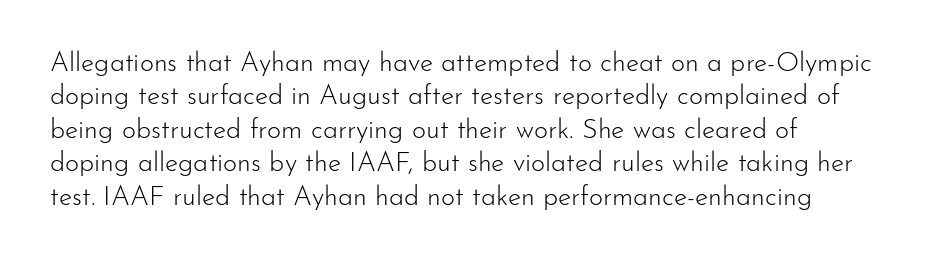
Upright lettering throughout. Default kerning and tracking; the words read as compact shapes. Descenders are the only things crossing below the line. No chunkiness to these letters — they're not bold.
